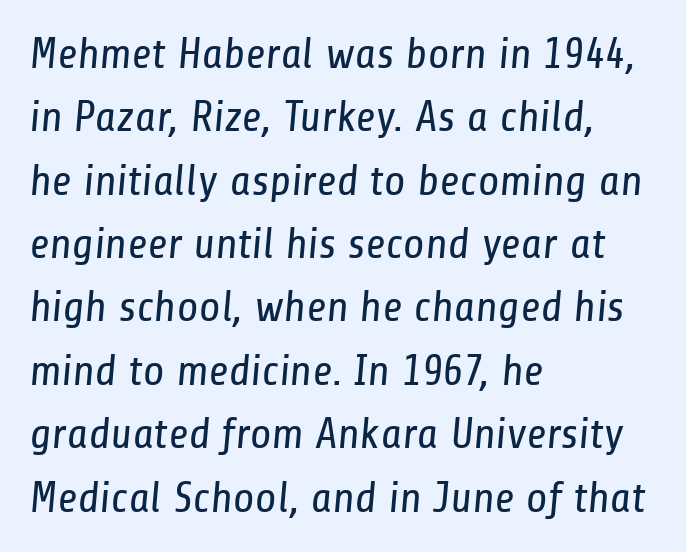
The glyphs are unaccompanied by any horizontal stroke below them. A typesetter would call this leading conventional body-copy spacing. Caption: standard tracking, unaltered. Think of a printed novel: that variable character pitch is what you see here. Which margin do the lines hug? The left one — the right edge is uneven. The strokes carry an ordinary text weight at most.
